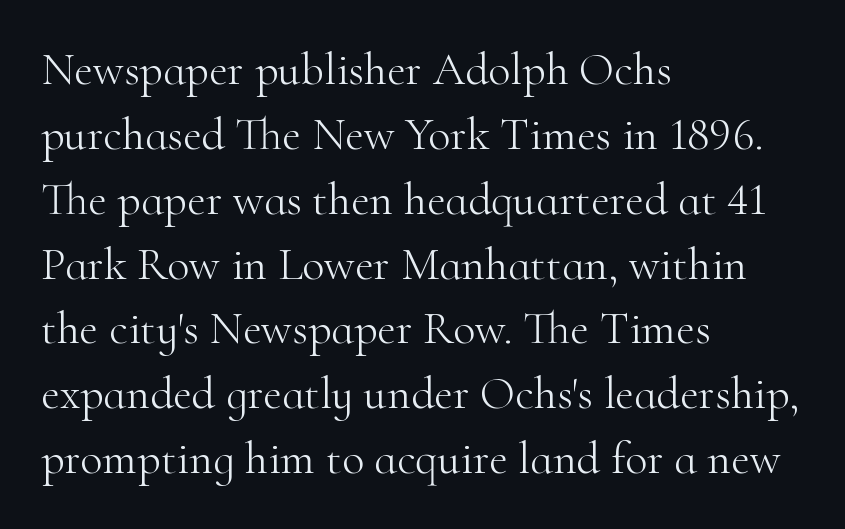
Q: Is the text bold? A: No.
Q: Is the text italic (slanted)? A: No, it is upright.
Q: Is the typeface a serif or a sans-serif typeface? A: Serif.
Q: Is the text underlined? A: No.
Q: How is the paragraph aligned? A: Left-aligned.
Q: Is the spacing between letters normal or unusually wide? A: Normal.
Q: Is the spacing between lines tight, normal or loose? A: Normal.
Q: Width (condensed, normal, or wide)? A: Normal.
Q: Stroke contrast? A: High.
Q: x-height? A: Small.
Q: Monospaced? A: No.
